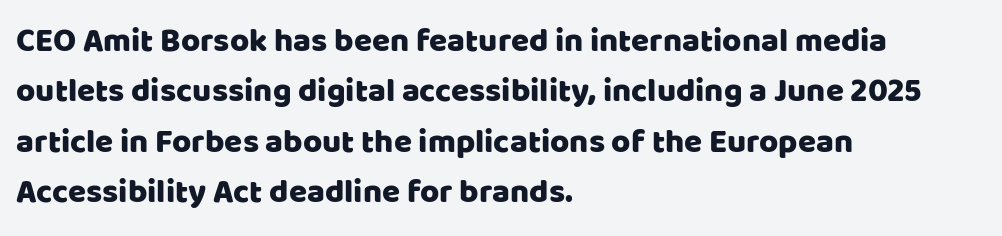
Q: Is the text italic (slanted)? A: No, it is upright.
Q: Is the typeface a serif or a sans-serif typeface? A: Sans-serif.
Q: Is the text underlined? A: No.
Q: How is the paragraph aligned? A: Left-aligned.
Q: Is the spacing between letters normal or unusually wide? A: Normal.
Q: Is the spacing between lines tight, normal or loose? A: Normal.
Q: Width (condensed, normal, or wide)? A: Normal.
Q: Stroke contrast? A: Low.
Q: x-height? A: Large.
Q: Monospaced? A: No.
